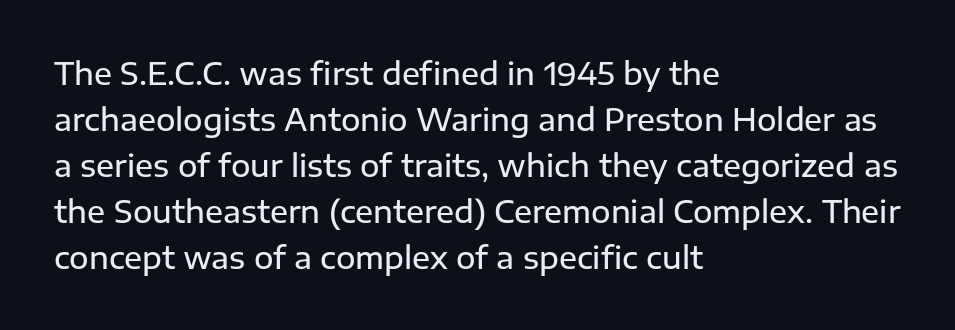
The image shows 30 px semibold sans-serif type, upright; set left-aligned, normal line spacing (1.53x), normal letter spacing, not underlined; low stroke contrast and a medium x-height.
